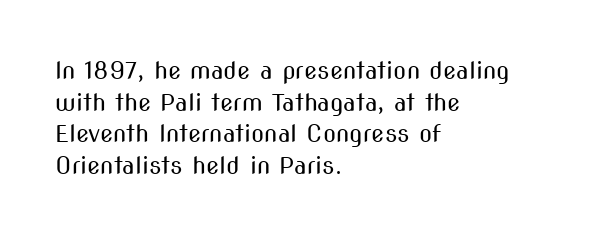
Leftover space on each line is placed entirely after the last word. The typesetting does not lean heavy: it is not bold. Honestly, the letter spacing is just normal — you wouldn't notice it. Underline: absent. If you drew a line through each stem, it would be perfectly vertical.
